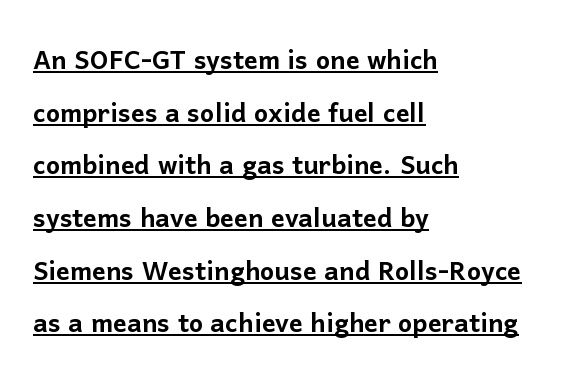
These lines are set flush left with a ragged right edge. Letterform terminals end flat and unadorned throughout the passage. What stands out about the letter spacing? Nothing — it is the standard amount. Does the lettering tilt? It doesn't — this is upright.
